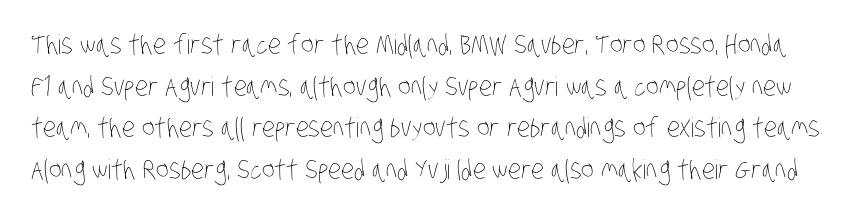
{"bold": "no", "underline": "no", "line_spacing": "normal", "line_spacing_ratio": 1.54, "letter_spacing": "normal", "letter_spacing_em": 0.0, "glyph_px": 27}
